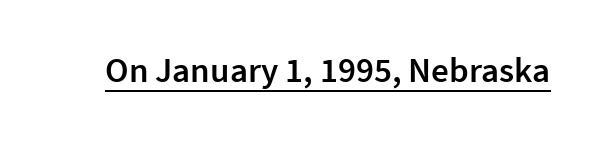
Q: Is the text bold? A: Semi-bold.
Q: Is the text italic (slanted)? A: No, it is upright.
Q: Is the typeface a serif or a sans-serif typeface? A: Sans-serif.
Q: Is the text underlined? A: Yes.
Q: Is the spacing between letters normal or unusually wide? A: Normal.
Q: Width (condensed, normal, or wide)? A: Normal.
Q: Stroke contrast? A: Low.
Q: x-height? A: Medium.
Q: Monospaced? A: No.
